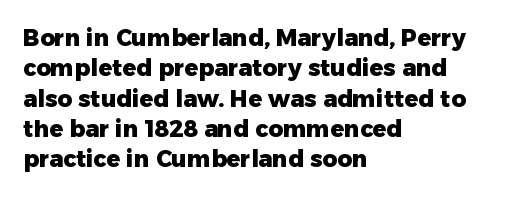
{"italic": "no", "bold": "yes", "underline": "no", "align": "left", "line_spacing": "normal", "line_spacing_ratio": 1.32, "letter_spacing": "normal", "letter_spacing_em": 0.0, "glyph_px": 23}
